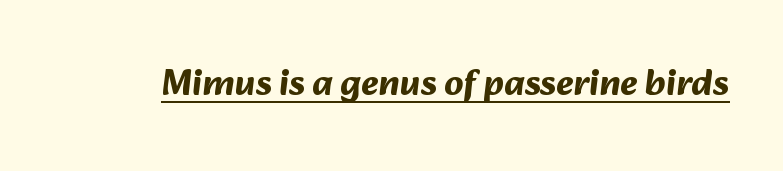
{"serif": "no", "bold": "yes", "weight": "bold", "width": "normal", "stroke_contrast": "medium", "x_height": "medium", "monospaced": "no", "underline": "yes", "letter_spacing": "normal", "letter_spacing_em": 0.0, "glyph_px": 37}
